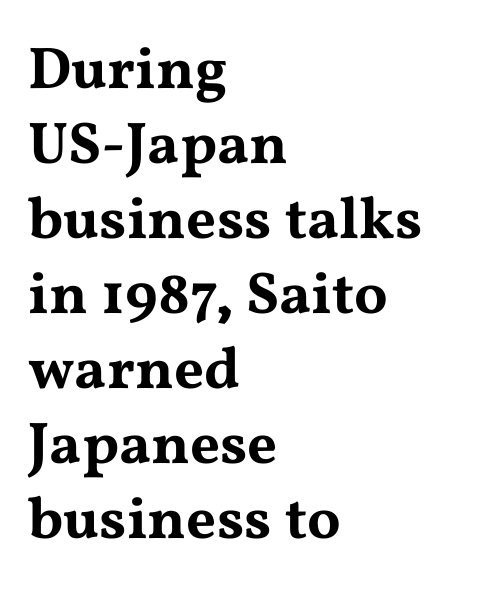
Q: Is the text italic (slanted)? A: No, it is upright.
Q: Is the typeface a serif or a sans-serif typeface? A: Serif.
Q: Is the text underlined? A: No.
Q: How is the paragraph aligned? A: Left-aligned.
Q: Is the spacing between letters normal or unusually wide? A: Normal.
Q: Is the spacing between lines tight, normal or loose? A: Normal.
Q: Width (condensed, normal, or wide)? A: Wide.
Q: Stroke contrast? A: Medium.
Q: x-height? A: Medium.
Q: Monospaced? A: No.
